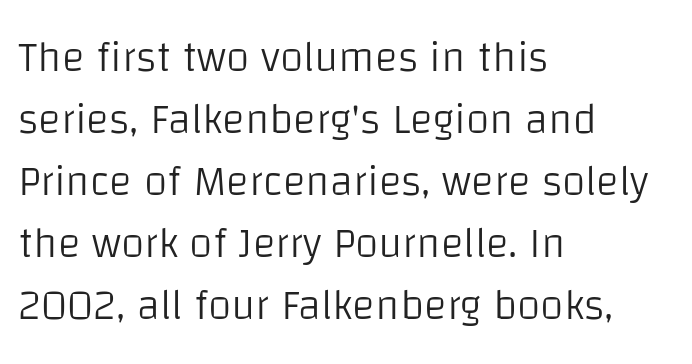
The image shows 43 px light sans-serif type, upright; set left-aligned, normal line spacing (1.44x), normal letter spacing, not underlined; low stroke contrast and a large x-height.
